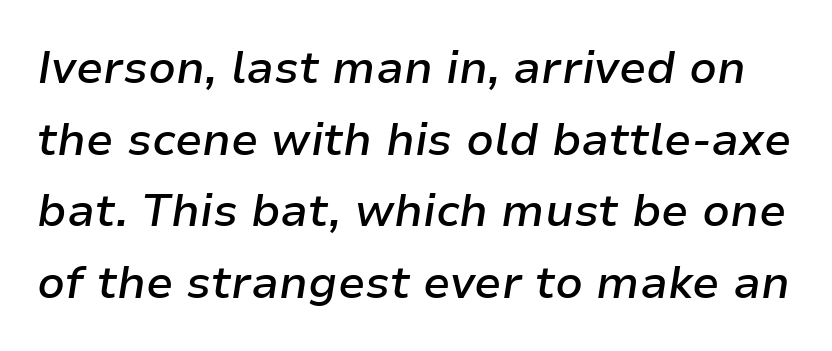
The image shows 45 px semibold type, italic (leaning right); set normal line spacing (1.59x), normal letter spacing, not underlined; low stroke contrast and a medium x-height.
